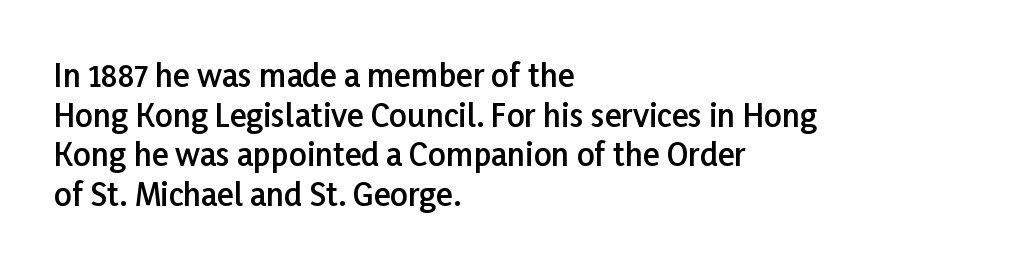
{"serif": "no", "italic": "no", "bold": "semi", "weight": "semibold", "width": "normal", "stroke_contrast": "low", "x_height": "medium", "monospaced": "no", "underline": "no", "align": "left", "line_spacing": "normal", "line_spacing_ratio": 1.28, "letter_spacing": "normal", "letter_spacing_em": 0.0, "glyph_px": 31}
